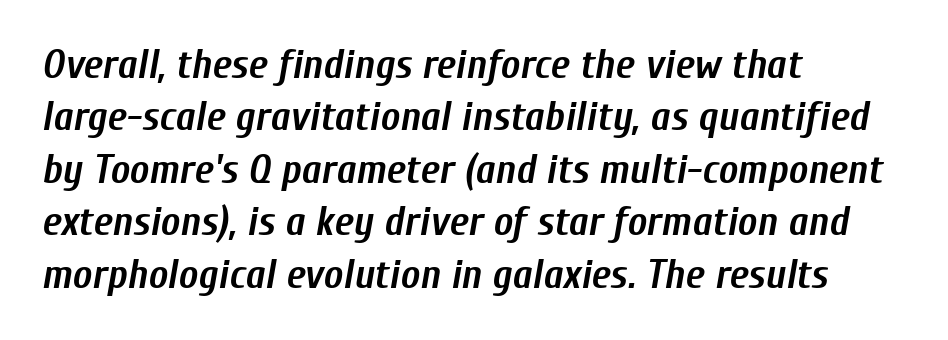
{"italic": "yes", "lean": "right", "slant_degrees": 10, "bold": "yes", "weight": "semibold", "width": "condensed", "stroke_contrast": "low", "x_height": "medium", "monospaced": "no", "underline": "no", "align": "left", "line_spacing": "normal", "line_spacing_ratio": 1.28, "letter_spacing": "normal", "letter_spacing_em": 0.0, "glyph_px": 41}
